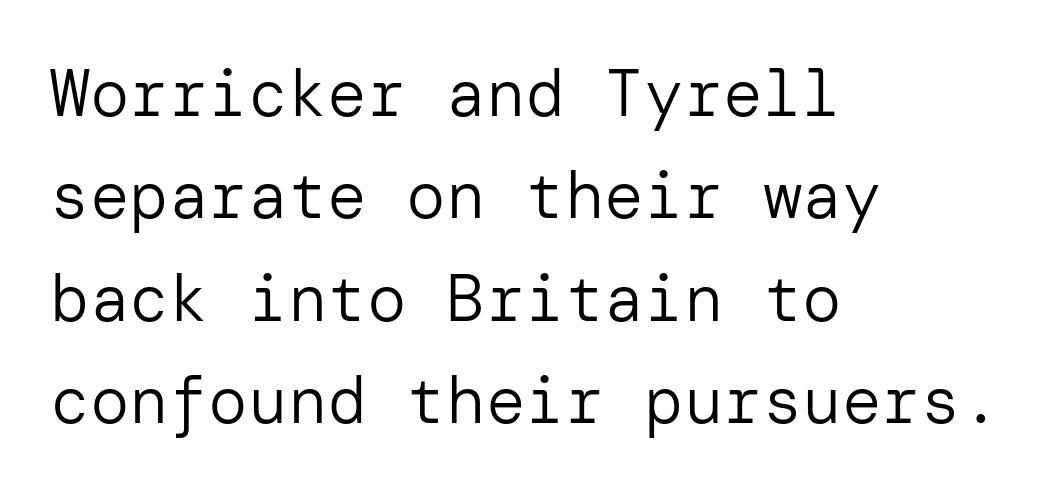
Q: Is the text bold? A: No.
Q: Is the text italic (slanted)? A: No, it is upright.
Q: Is the typeface a serif or a sans-serif typeface? A: Sans-serif.
Q: Is the text underlined? A: No.
Q: How is the paragraph aligned? A: Left-aligned.
Q: Is the spacing between letters normal or unusually wide? A: Normal.
Q: Is the spacing between lines tight, normal or loose? A: Normal.
Q: Width (condensed, normal, or wide)? A: Normal.
Q: Stroke contrast? A: Low.
Q: x-height? A: Medium.
